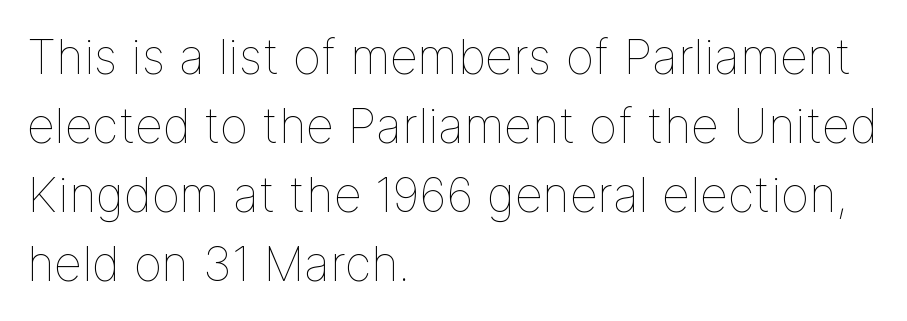
Q: Is the text bold? A: No.
Q: Is the text italic (slanted)? A: No, it is upright.
Q: Is the text underlined? A: No.
Q: How is the paragraph aligned? A: Left-aligned.
Q: Is the spacing between letters normal or unusually wide? A: Normal.
Q: Is the spacing between lines tight, normal or loose? A: Normal.
Q: Width (condensed, normal, or wide)? A: Normal.
Q: Stroke contrast? A: Low.
Q: x-height? A: Medium.
Q: Monospaced? A: No.
